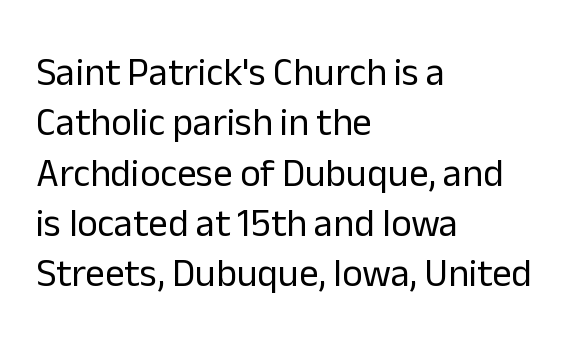
{"serif": "no", "italic": "no", "bold": "no", "weight": "regular", "width": "normal", "stroke_contrast": "low", "x_height": "medium", "monospaced": "no", "underline": "no", "align": "left", "line_spacing": "normal", "line_spacing_ratio": 1.29, "letter_spacing": "normal", "letter_spacing_em": 0.0, "glyph_px": 39}
